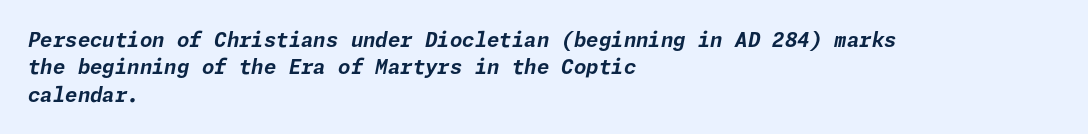
Q: Is the text bold? A: Yes.
Q: Is the text italic (slanted)? A: Yes, it leans right by about 11 degrees.
Q: Is the text underlined? A: No.
Q: How is the paragraph aligned? A: Left-aligned.
Q: Is the spacing between letters normal or unusually wide? A: Normal.
Q: Is the spacing between lines tight, normal or loose? A: Normal.
